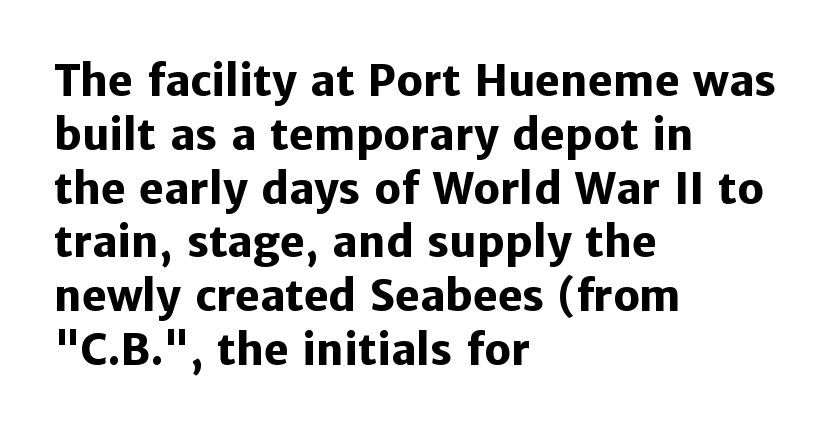
The image shows 42 px heavy sans-serif type, upright; set left-aligned, normal line spacing (1.28x), normal letter spacing, not underlined; low stroke contrast and a medium x-height.
